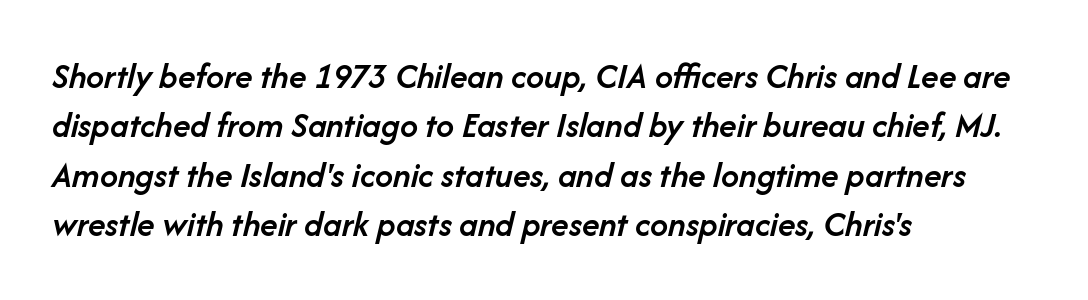
Observe the ordinary spacing: letters are neighbours, not strangers. Glance below the letters and you will spot only blank space. The font is running at a semibold setting, under full bold. These lines stack with their left ends in a neat column. The passage shown stacks its lines at a standard gap. A typesetter would call this proportional, since set widths differ per character.
